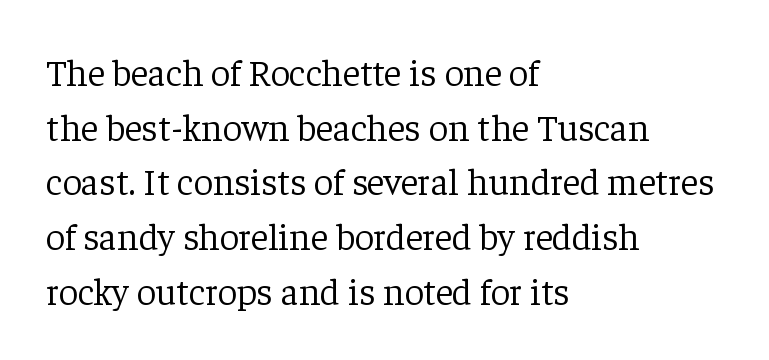
The image shows 38 px light serif type, upright; set left-aligned, normal line spacing (1.44x), normal letter spacing, not underlined; low stroke contrast and a medium x-height.
